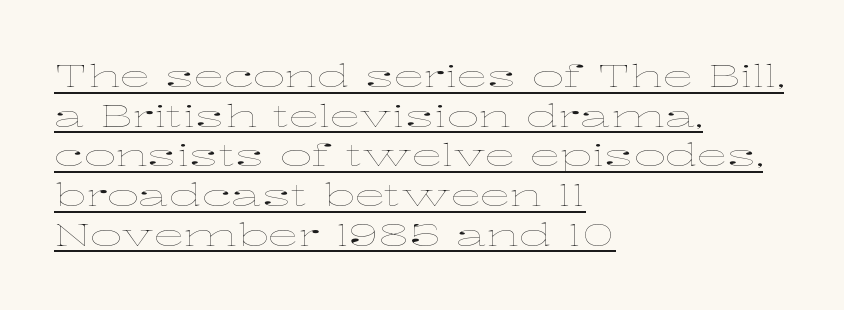
{"italic": "no", "bold": "no", "weight": "thin", "width": "wide", "stroke_contrast": "low", "x_height": "medium", "monospaced": "no", "underline": "yes", "align": "left", "line_spacing": "normal", "line_spacing_ratio": 1.28, "letter_spacing": "normal", "letter_spacing_em": 0.0, "glyph_px": 31}
